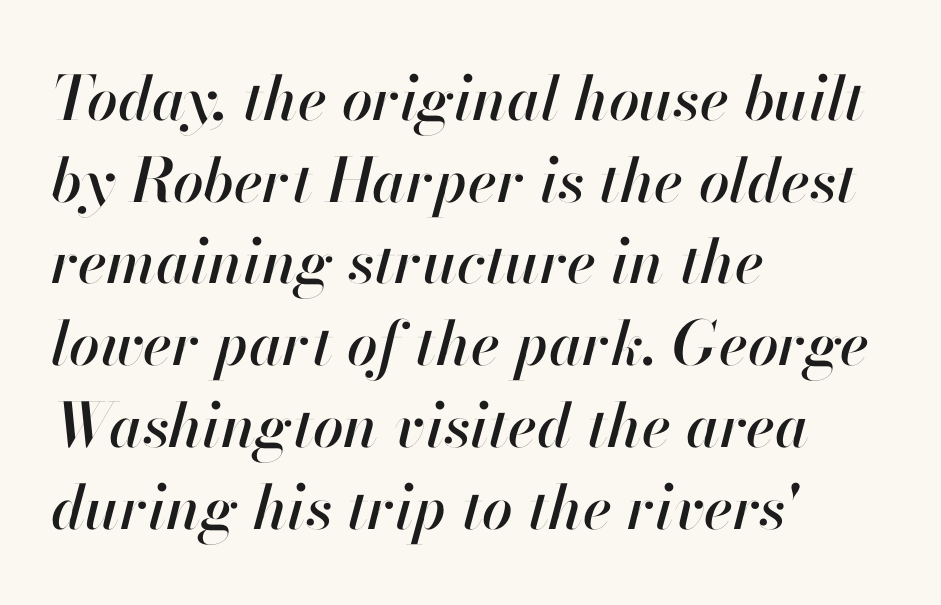
{"italic": "yes", "lean": "right", "slant_degrees": 13, "width": "normal", "stroke_contrast": "high", "x_height": "small", "monospaced": "no", "underline": "no", "align": "left", "line_spacing": "normal", "line_spacing_ratio": 1.34, "letter_spacing": "normal", "letter_spacing_em": 0.0, "glyph_px": 61}
